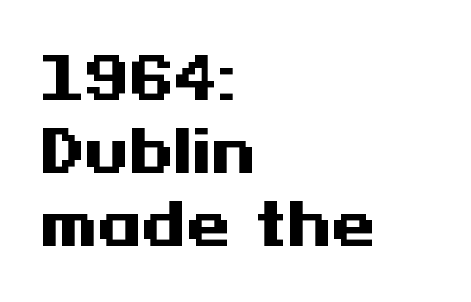
The image shows 57 px heavy, wide sans-serif type, upright; set left-aligned, normal line spacing (1.28x), normal letter spacing, not underlined; medium stroke contrast and a medium x-height.
